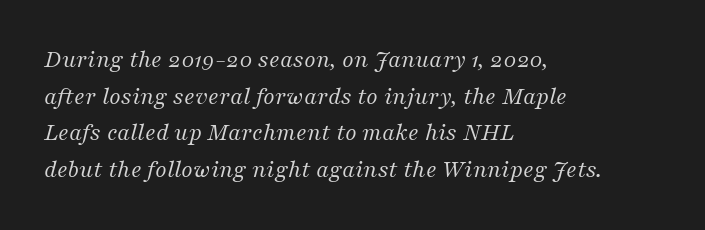
The image shows 25 px text type, italic (leaning right); set left-aligned, normal line spacing (1.47x), normal letter spacing, not underlined.
